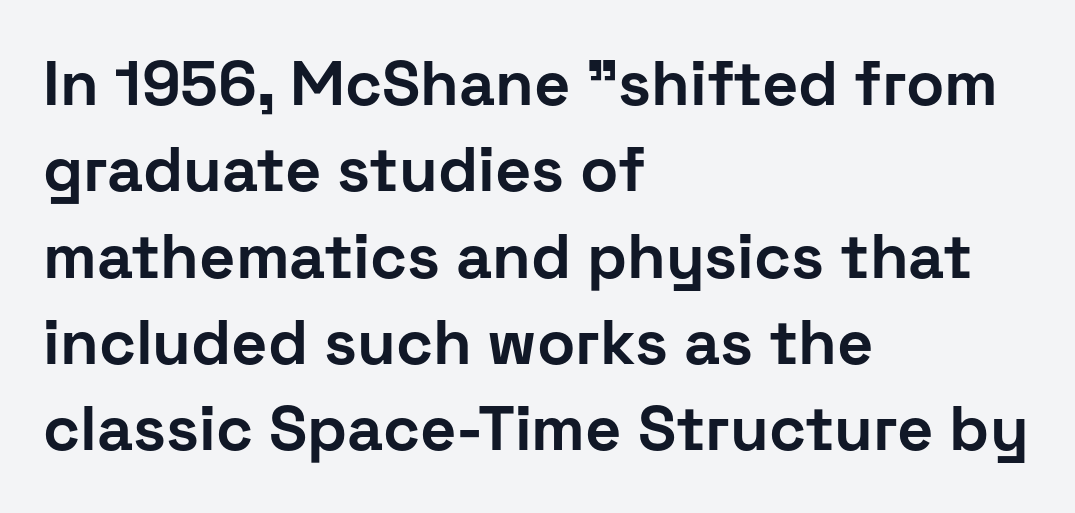
The image shows 63 px bold sans-serif type, upright; set left-aligned, normal line spacing (1.37x), normal letter spacing, not underlined; low stroke contrast and a medium x-height.
